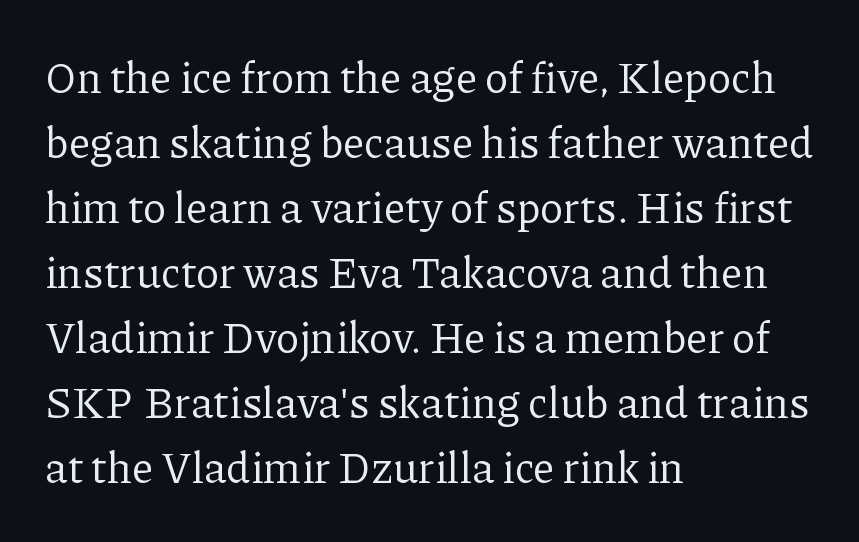
The image shows 43 px regular-weight serif type, upright; set left-aligned, normal line spacing (1.51x), normal letter spacing, not underlined; low stroke contrast and a medium x-height.
